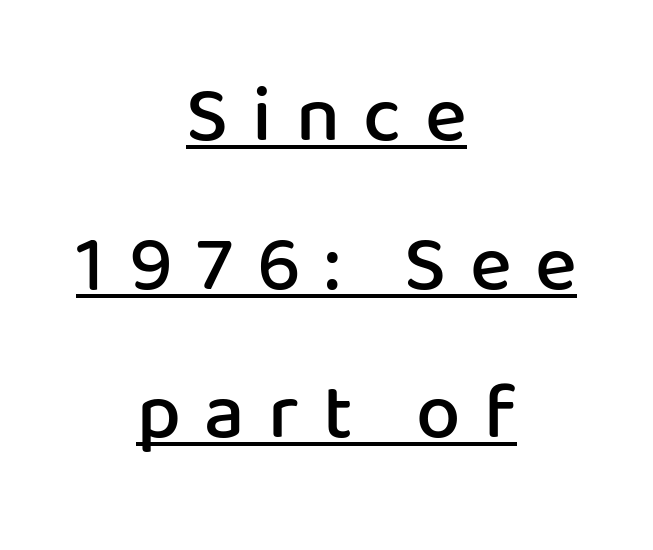
{"serif": "no", "italic": "no", "bold": "semi", "weight": "semibold", "width": "normal", "stroke_contrast": "low", "x_height": "medium", "monospaced": "no", "underline": "yes", "align": "center", "line_spacing_ratio": 1.88, "letter_spacing": "wide", "letter_spacing_em": 0.3, "glyph_px": 79}
